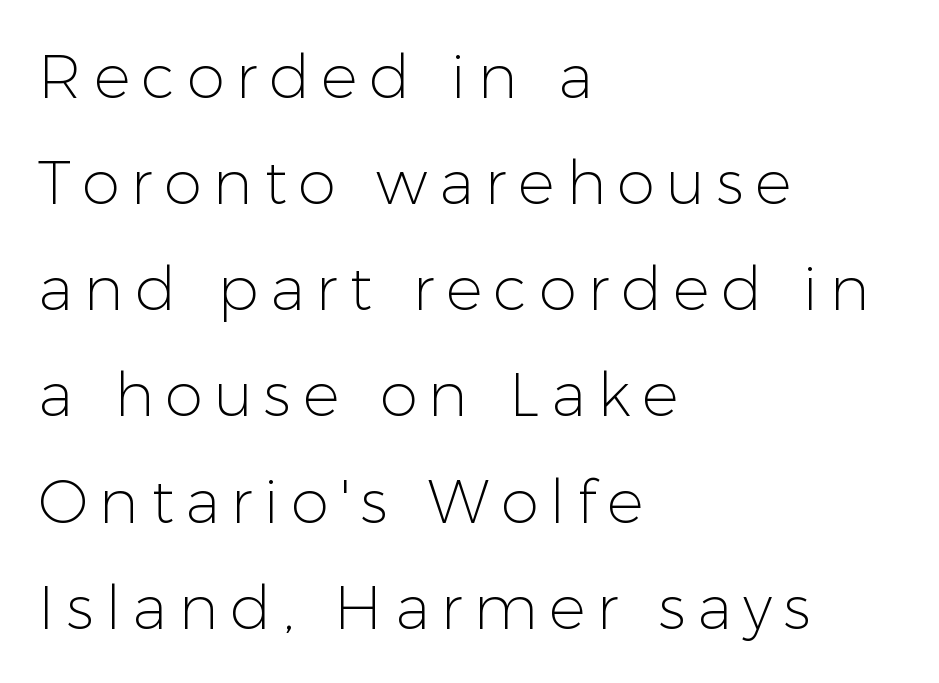
{"serif": "no", "italic": "no", "bold": "no", "weight": "light", "width": "normal", "stroke_contrast": "low", "x_height": "medium", "monospaced": "no", "underline": "no", "align": "left", "line_spacing_ratio": 1.74, "glyph_px": 61}
